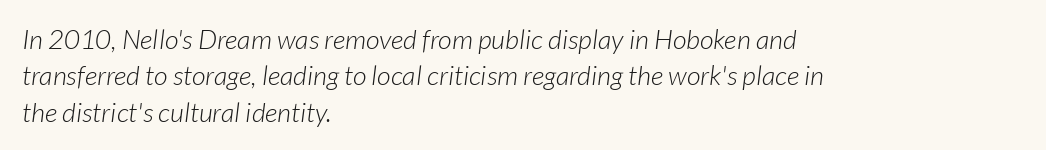
The image shows 27 px text type, italic (leaning right); set left-aligned, normal line spacing (1.35x), normal letter spacing, not underlined.
